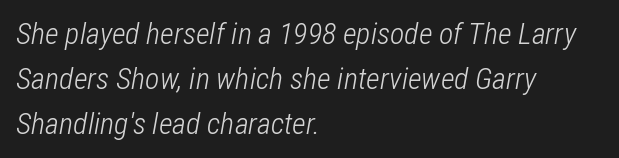
Every row of glyphs begins at an identical x-position on the left. Style check: oblique. The rendering keeps characters at their native spacing. You could not count columns in this text — the font is proportionally spaced. Underline: absent.
